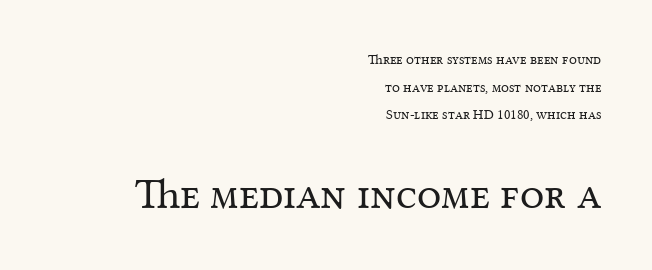
The image shows 43 px regular-weight serif type, upright; set right-aligned, loose line spacing (1.98x), normal letter spacing, not underlined; the second (bottom) block is 3.07x larger; medium stroke contrast and a medium x-height.
